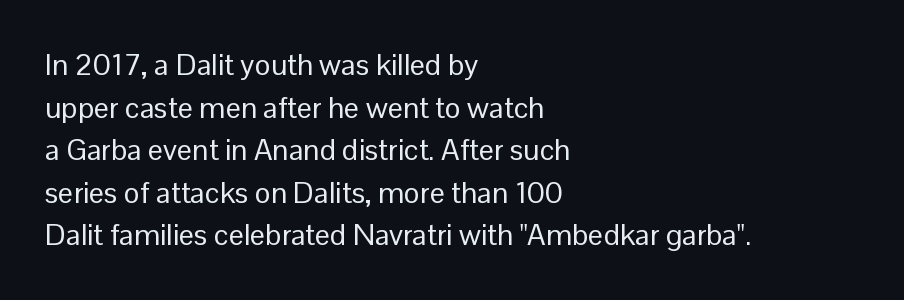
{"serif": "no", "italic": "no", "bold": "no", "weight": "regular", "width": "normal", "stroke_contrast": "low", "x_height": "medium", "monospaced": "no", "underline": "no", "align": "left", "line_spacing": "normal", "line_spacing_ratio": 1.42, "letter_spacing": "normal", "letter_spacing_em": 0.0, "glyph_px": 30}
